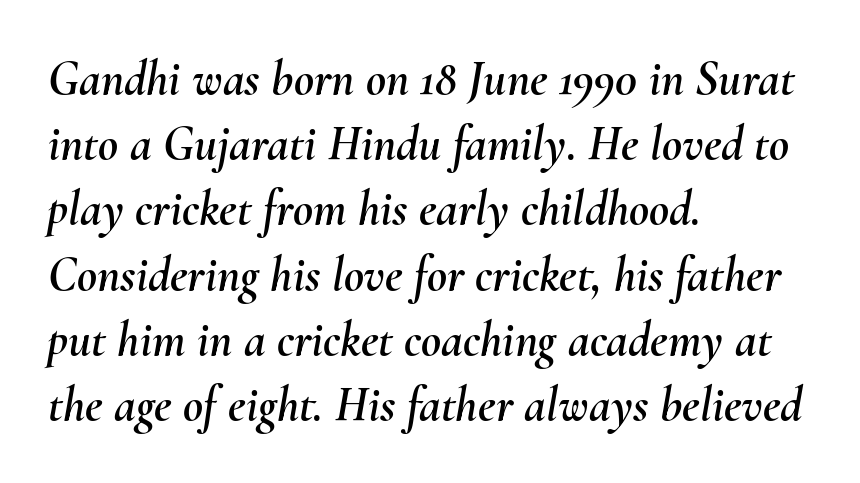
Q: Is the text italic (slanted)? A: Yes, it leans right by about 10 degrees.
Q: Is the text underlined? A: No.
Q: How is the paragraph aligned? A: Left-aligned.
Q: Is the spacing between letters normal or unusually wide? A: Normal.
Q: Is the spacing between lines tight, normal or loose? A: Normal.
Q: Width (condensed, normal, or wide)? A: Normal.
Q: Stroke contrast? A: Medium.
Q: x-height? A: Small.
Q: Monospaced? A: No.
